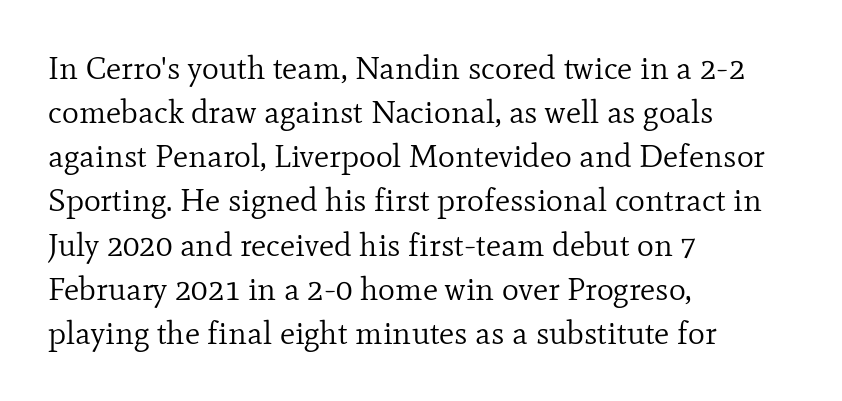
Q: Is the text bold? A: No.
Q: Is the text italic (slanted)? A: No, it is upright.
Q: Is the typeface a serif or a sans-serif typeface? A: Serif.
Q: Is the text underlined? A: No.
Q: How is the paragraph aligned? A: Left-aligned.
Q: Is the spacing between letters normal or unusually wide? A: Normal.
Q: Is the spacing between lines tight, normal or loose? A: Normal.
Q: Width (condensed, normal, or wide)? A: Normal.
Q: Stroke contrast? A: Low.
Q: x-height? A: Small.
Q: Monospaced? A: No.
